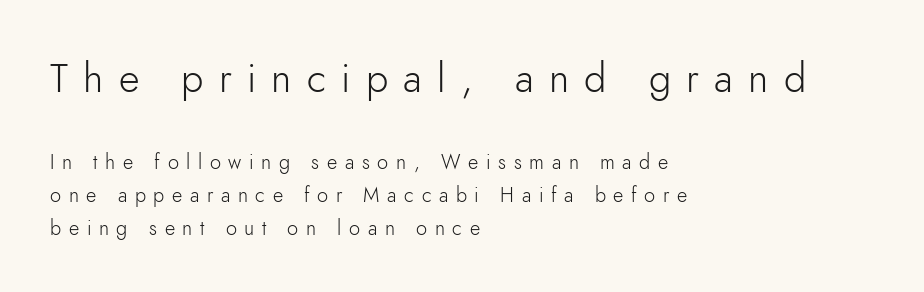
{"serif": "no", "italic": "no", "bold": "no", "weight": "light", "width": "normal", "stroke_contrast": "low", "x_height": "small", "monospaced": "no", "underline": "no", "align": "left", "line_spacing": "normal", "line_spacing_ratio": 1.65, "letter_spacing": "wide", "letter_spacing_em": 0.38, "larger_block": "first", "size_ratio": 2.0, "glyph_px": 40}
